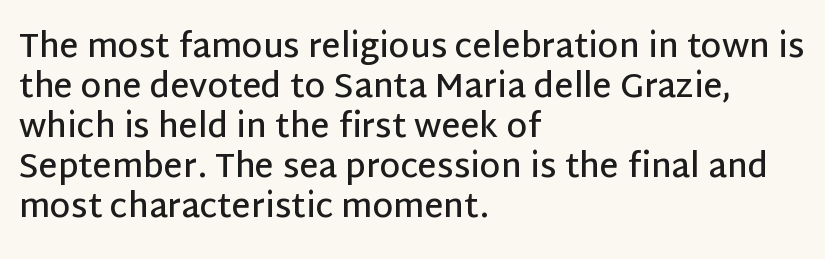
The image shows 33 px semibold sans-serif type, upright; set left-aligned, line spacing 1.21x, normal letter spacing, not underlined; low stroke contrast and a large x-height.
